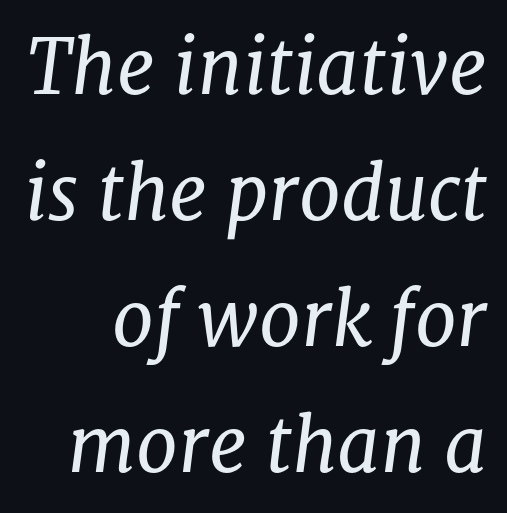
A typesetter would call this proportional, since set widths differ per character. Letters rest on an invisible, unmarked baseline. A light-to-regular cut is what we see here. Horizontal bands of white between lines are of average thickness. Observe the serifs anchoring each vertical stroke in this sample. You can tell it's italic because the verticals aren't actually vertical.
